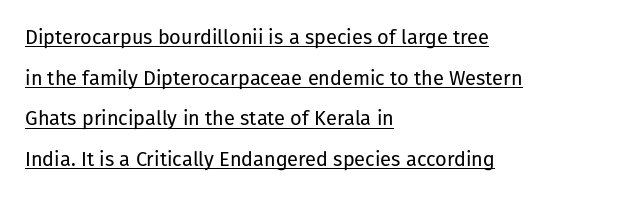
{"italic": "no", "bold": "no", "underline": "yes", "align": "left", "line_spacing": "loose", "line_spacing_ratio": 2.03, "letter_spacing": "normal", "letter_spacing_em": 0.0, "glyph_px": 20}
